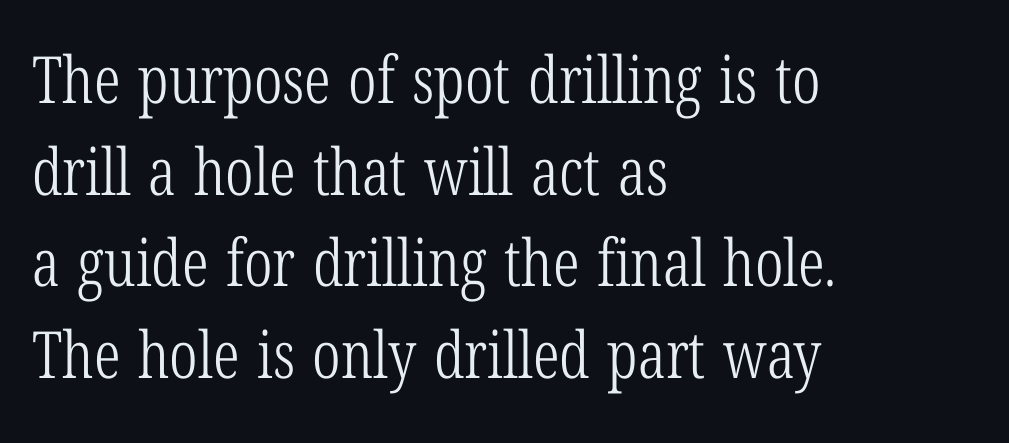
Q: Is the text bold? A: No.
Q: Is the text italic (slanted)? A: No, it is upright.
Q: Is the typeface a serif or a sans-serif typeface? A: Serif.
Q: Is the text underlined? A: No.
Q: How is the paragraph aligned? A: Left-aligned.
Q: Is the spacing between letters normal or unusually wide? A: Normal.
Q: Is the spacing between lines tight, normal or loose? A: Normal.
Q: Width (condensed, normal, or wide)? A: Condensed.
Q: Stroke contrast? A: Low.
Q: x-height? A: Medium.
Q: Monospaced? A: No.
